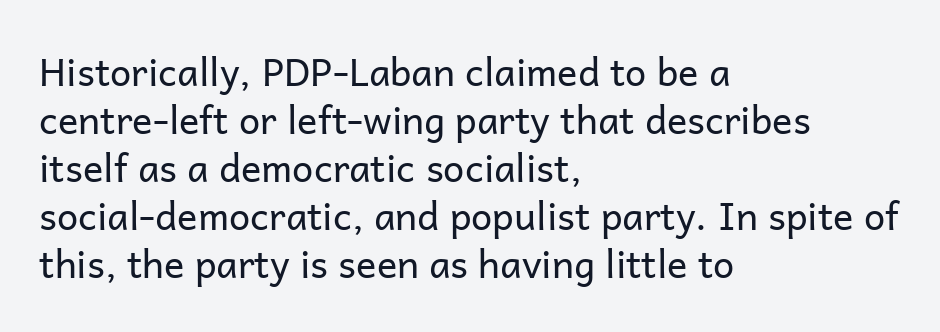
Vertical strokes here are truly vertical. Here the designer chose a conventional face with non-uniform glyph widths. A light-to-regular cut is what we see here. If you drew a ruler down the left edge, every line would touch it. The rendering keeps characters at their native spacing. Check where the strokes stop: nothing finishes them off — pure sans.
